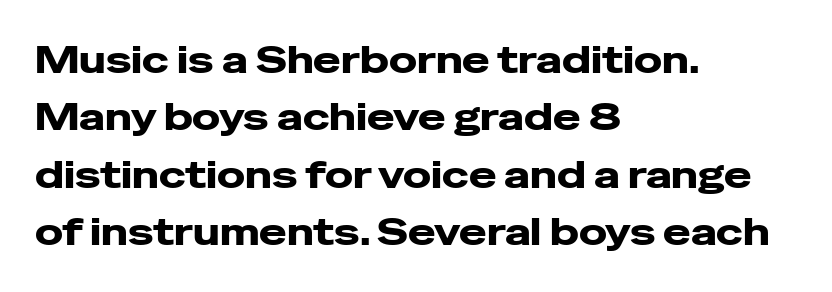
{"serif": "no", "italic": "no", "bold": "yes", "weight": "heavy", "width": "wide", "stroke_contrast": "low", "x_height": "medium", "monospaced": "no", "underline": "no", "align": "left", "line_spacing": "normal", "line_spacing_ratio": 1.55, "letter_spacing": "normal", "letter_spacing_em": 0.0, "glyph_px": 37}
